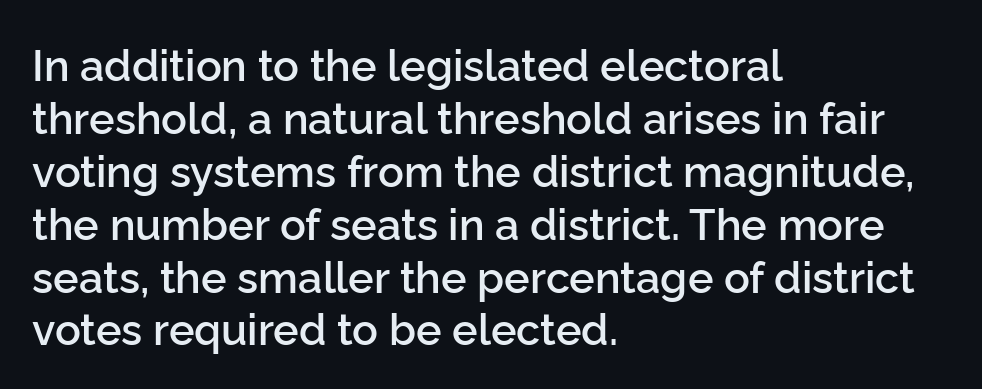
The image shows 43 px semibold sans-serif type, upright; set left-aligned, line spacing 1.23x, normal letter spacing, not underlined; low stroke contrast and a medium x-height.
